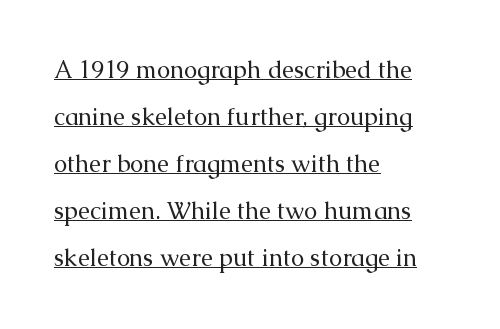
{"italic": "no", "bold": "no", "underline": "yes", "align": "left", "line_spacing": "loose", "line_spacing_ratio": 1.96, "letter_spacing": "normal", "letter_spacing_em": 0.0, "glyph_px": 24}
